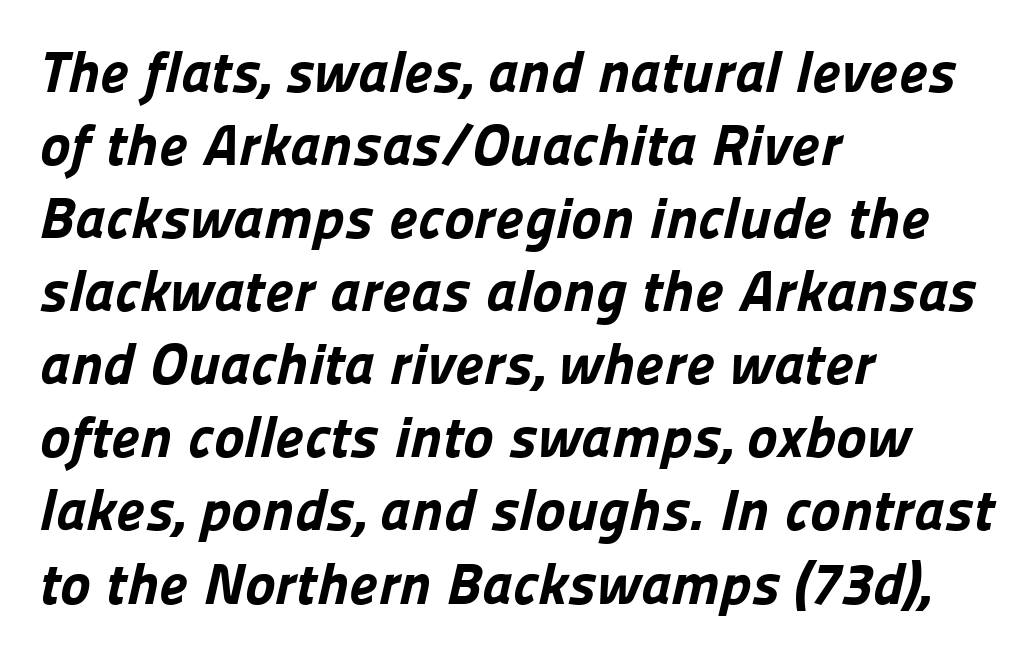
{"serif": "no", "bold": "yes", "weight": "bold", "width": "normal", "stroke_contrast": "low", "x_height": "medium", "monospaced": "no", "underline": "no", "align": "left", "line_spacing": "normal", "line_spacing_ratio": 1.26, "letter_spacing": "normal", "letter_spacing_em": 0.0, "glyph_px": 58}
